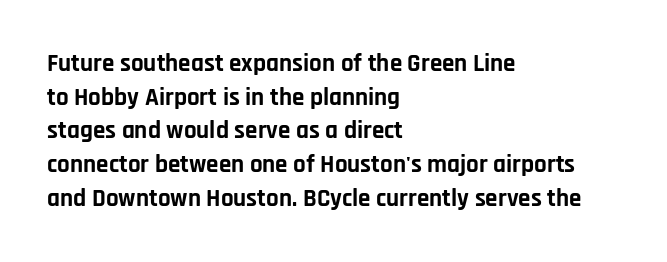
The image shows 25 px bold type, upright; set left-aligned, normal line spacing (1.35x), normal letter spacing, not underlined.
